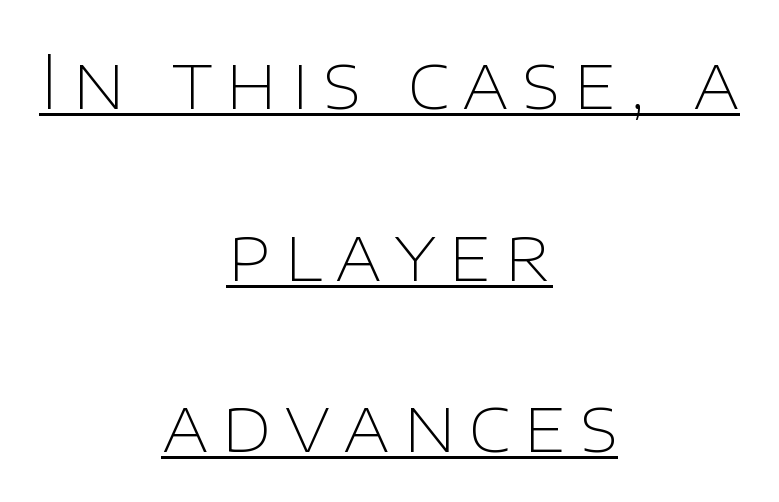
{"serif": "no", "italic": "no", "bold": "no", "weight": "thin", "width": "normal", "stroke_contrast": "low", "x_height": "large", "monospaced": "no", "underline": "yes", "align": "center", "line_spacing": "loose", "line_spacing_ratio": 2.32, "glyph_px": 74}
